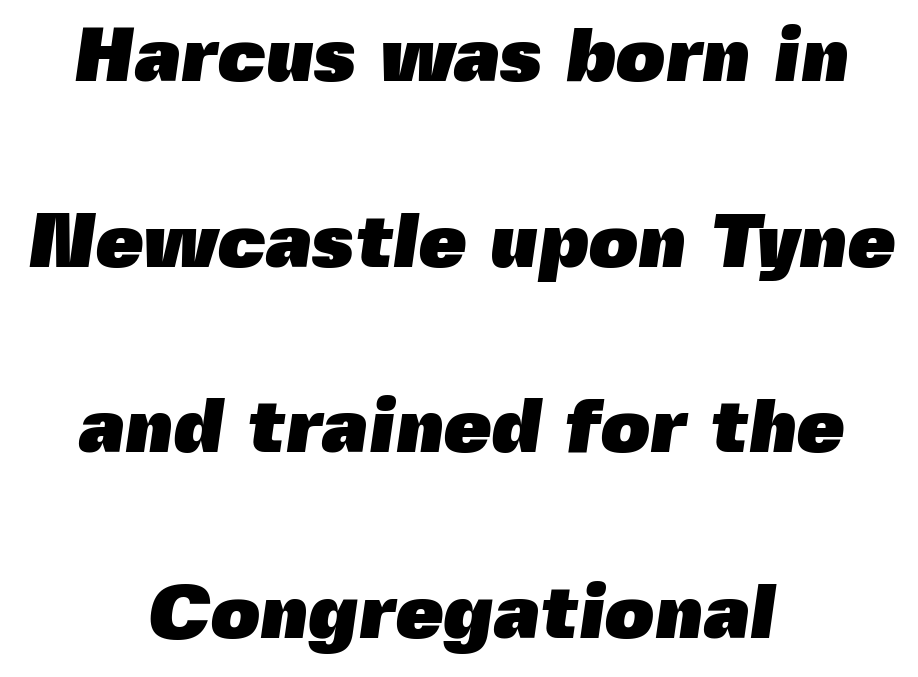
Q: Is the text bold? A: Yes.
Q: Is the typeface a serif or a sans-serif typeface? A: Sans-serif.
Q: Is the text underlined? A: No.
Q: How is the paragraph aligned? A: Centered.
Q: Is the spacing between letters normal or unusually wide? A: Normal.
Q: Is the spacing between lines tight, normal or loose? A: Loose.
Q: Width (condensed, normal, or wide)? A: Normal.
Q: x-height? A: Medium.
Q: Monospaced? A: No.
